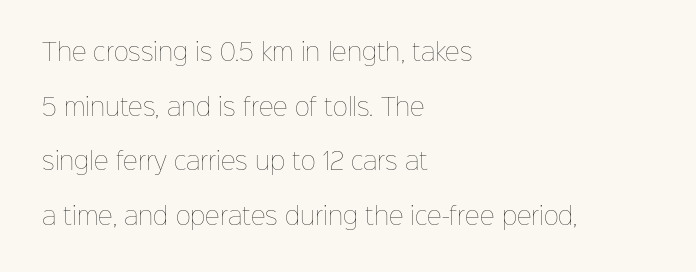
The typesetter chose a ragged-right arrangement here. When letters stand straight like this, we call the style roman or upright. Each stroke keeps to a modest, everyday thickness or less. The designer dialed line spacing up above the default. The passage shown is not underscored anywhere. Short note: letters normally spaced.
